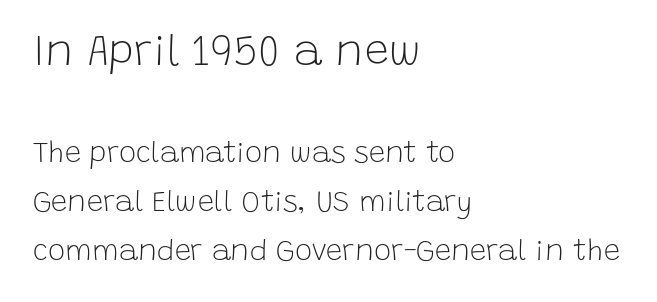
{"serif": "no", "italic": "no", "bold": "no", "weight": "light", "width": "normal", "stroke_contrast": "low", "x_height": "large", "monospaced": "no", "underline": "no", "align": "left", "line_spacing": "normal", "line_spacing_ratio": 1.69, "letter_spacing": "normal", "letter_spacing_em": 0.0, "larger_block": "first", "size_ratio": 1.48, "glyph_px": 43}
